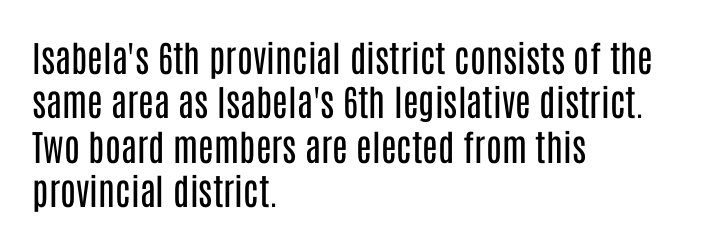
The image shows 36 px regular-weight, condensed sans-serif type, upright; set left-aligned, line spacing 1.23x, normal letter spacing, not underlined; low stroke contrast and a large x-height.
